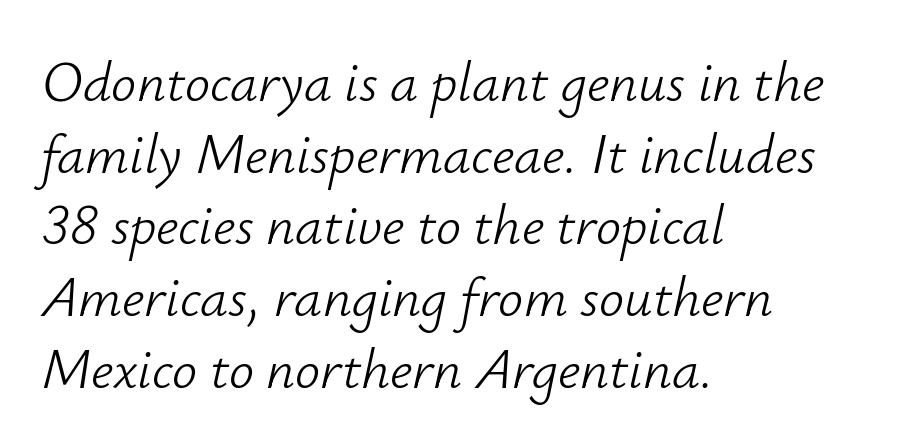
{"italic": "yes", "lean": "right", "slant_degrees": 12, "bold": "no", "weight": "light", "width": "normal", "stroke_contrast": "low", "x_height": "small", "monospaced": "no", "underline": "no", "align": "left", "line_spacing": "normal", "line_spacing_ratio": 1.28, "letter_spacing": "normal", "letter_spacing_em": 0.0, "glyph_px": 56}
